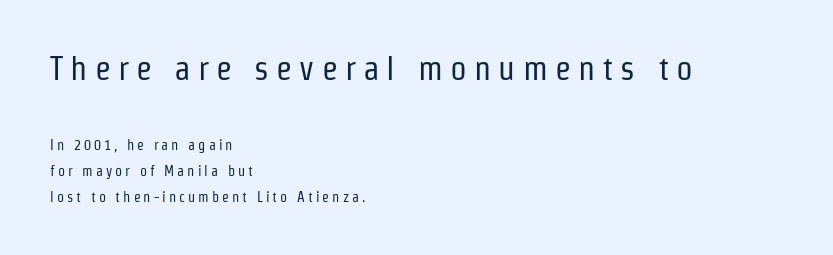
{"serif": "no", "italic": "no", "bold": "no", "weight": "regular", "width": "condensed", "stroke_contrast": "low", "x_height": "medium", "monospaced": "no", "underline": "no", "align": "left", "line_spacing_ratio": 1.84, "letter_spacing": "wide", "letter_spacing_em": 0.22, "larger_block": "first", "size_ratio": 2.36, "glyph_px": 33}
